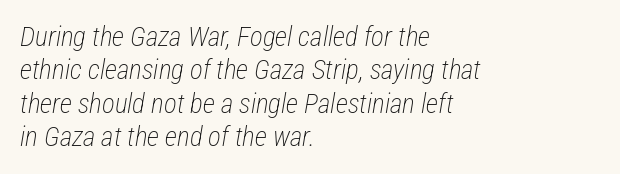
{"italic": "yes", "lean": "right", "slant_degrees": 12, "bold": "no", "underline": "no", "align": "left", "line_spacing_ratio": 1.24, "letter_spacing": "normal", "letter_spacing_em": 0.0, "glyph_px": 27}
